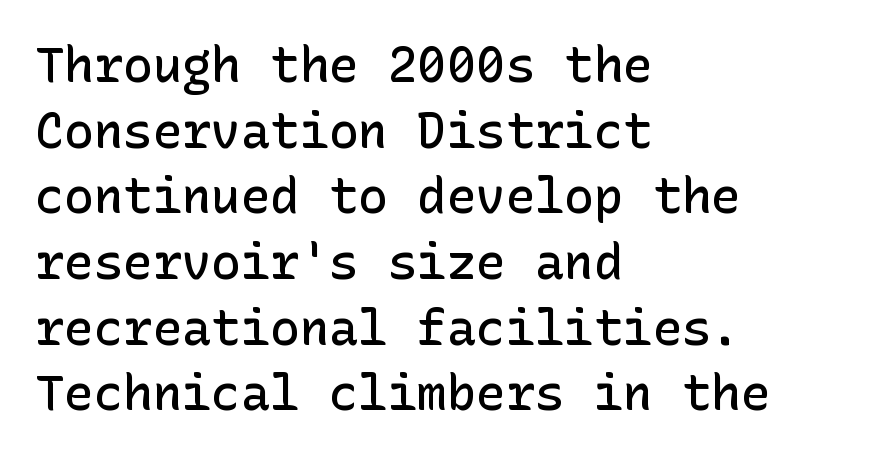
{"serif": "no", "italic": "no", "bold": "semi", "weight": "semibold", "width": "normal", "stroke_contrast": "low", "x_height": "medium", "underline": "no", "align": "left", "line_spacing": "normal", "line_spacing_ratio": 1.34, "letter_spacing": "normal", "letter_spacing_em": 0.0, "glyph_px": 49}
